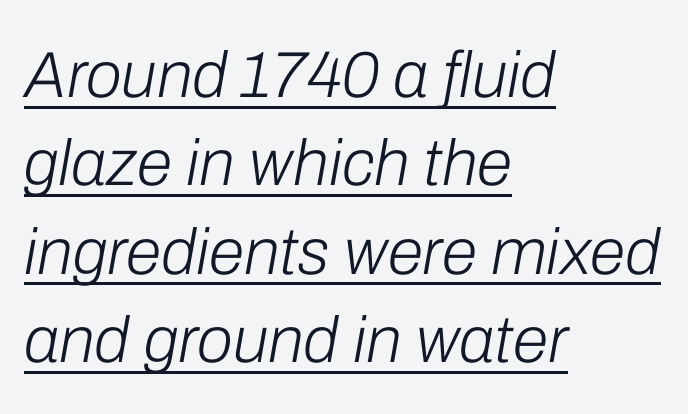
The image shows 65 px light type, italic (leaning right); set left-aligned, normal line spacing (1.36x), normal letter spacing, underlined; low stroke contrast and a medium x-height.
